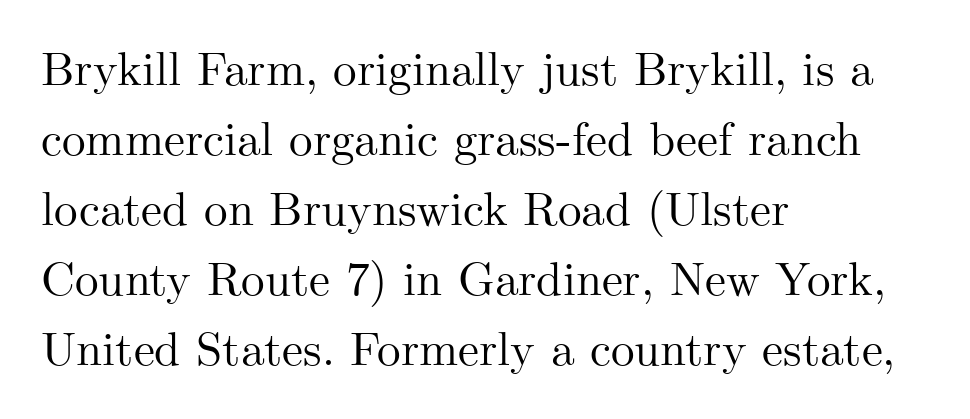
Q: Is the text italic (slanted)? A: No, it is upright.
Q: Is the typeface a serif or a sans-serif typeface? A: Serif.
Q: Is the text underlined? A: No.
Q: How is the paragraph aligned? A: Left-aligned.
Q: Is the spacing between letters normal or unusually wide? A: Normal.
Q: Is the spacing between lines tight, normal or loose? A: Normal.
Q: Width (condensed, normal, or wide)? A: Normal.
Q: Stroke contrast? A: Medium.
Q: x-height? A: Small.
Q: Monospaced? A: No.
